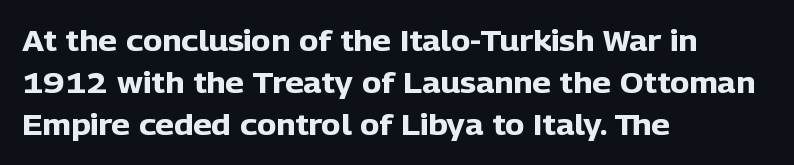
{"serif": "no", "italic": "no", "bold": "yes", "weight": "heavy", "width": "normal", "stroke_contrast": "low", "x_height": "medium", "monospaced": "no", "underline": "no", "align": "left", "line_spacing": "normal", "line_spacing_ratio": 1.45, "letter_spacing": "normal", "letter_spacing_em": 0.0, "glyph_px": 29}
